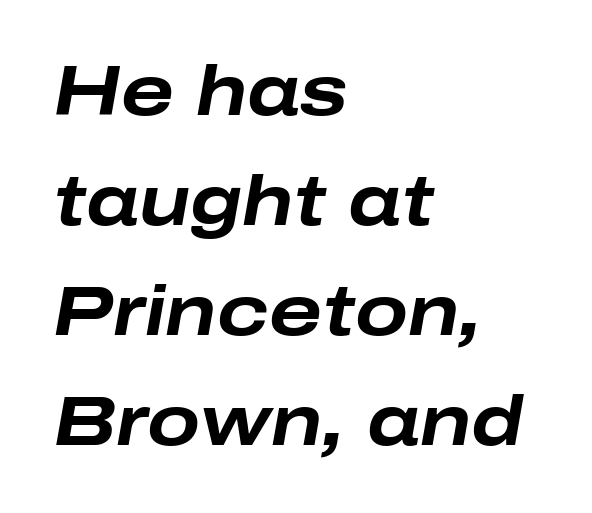
The text block is weighted toward the left margin, trailing off unevenly rightward. No word sits above an underline. If you measured baseline to baseline, you'd find a middling distance. Here the designer chose a conventional face with non-uniform glyph widths. The strokes are fattened all the way to bold. If you drew a line through each stem, it would be angled.
